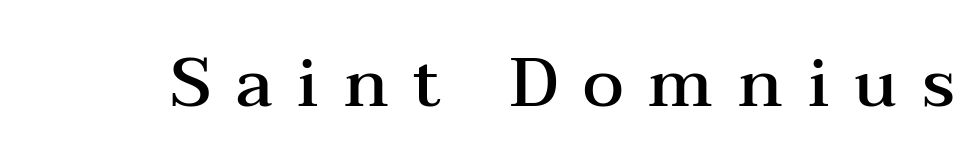
The foot of each line stays bare and open. This sample uses a serif face. This sample has the flowing, uneven cadence of proportional lettering. When letters stand straight like this, we call the style roman or upright. Notice the strokes are somewhat thickened but not fully heavy: this is a semibold.
